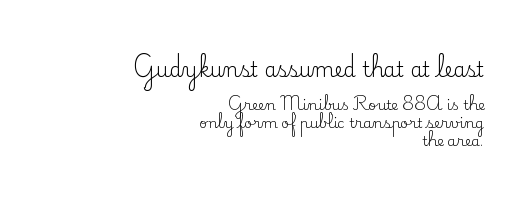
The image shows 20 px text type, upright; set right-aligned, normal line spacing (1.3x), normal letter spacing, not underlined; the first (top) block is 1.43x larger.
